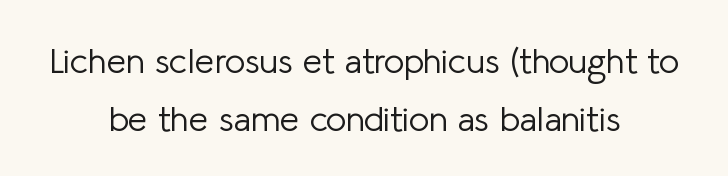
Q: Is the text bold? A: No.
Q: Is the text italic (slanted)? A: No, it is upright.
Q: Is the typeface a serif or a sans-serif typeface? A: Sans-serif.
Q: Is the text underlined? A: No.
Q: How is the paragraph aligned? A: Centered.
Q: Is the spacing between letters normal or unusually wide? A: Normal.
Q: Is the spacing between lines tight, normal or loose? A: Normal.
Q: Width (condensed, normal, or wide)? A: Normal.
Q: Stroke contrast? A: Low.
Q: x-height? A: Medium.
Q: Monospaced? A: No.
